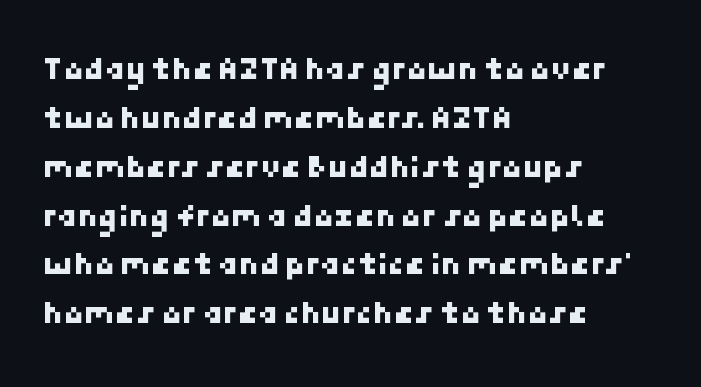
The image shows 33 px sans-serif type; set left-aligned, normal line spacing (1.48x), normal letter spacing, not underlined; low stroke contrast and a medium x-height.
